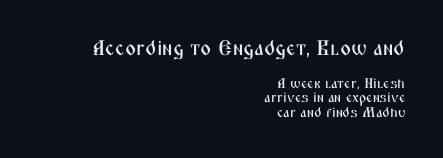
The image shows 21 px text type, upright; set right-aligned, tight line spacing (1.02x), normal letter spacing, not underlined; the first (top) block is 1.5x larger.
